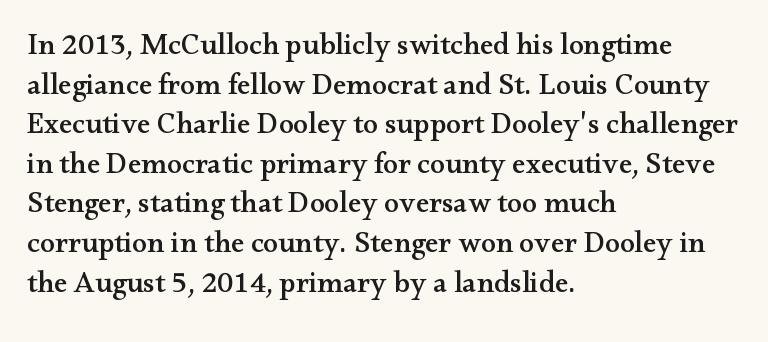
The image shows 30 px wide serif type, upright; set left-aligned, normal line spacing (1.32x), normal letter spacing, not underlined; medium stroke contrast and a small x-height.
